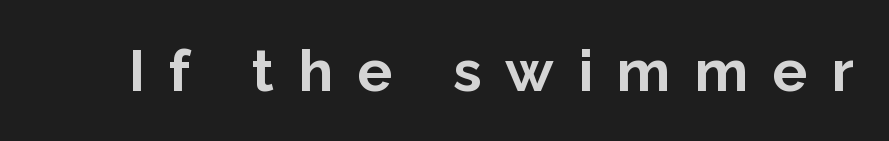
{"serif": "no", "italic": "no", "bold": "yes", "weight": "bold", "width": "normal", "stroke_contrast": "low", "x_height": "medium", "monospaced": "no", "underline": "no", "letter_spacing": "wide", "letter_spacing_em": 0.41, "glyph_px": 58}
